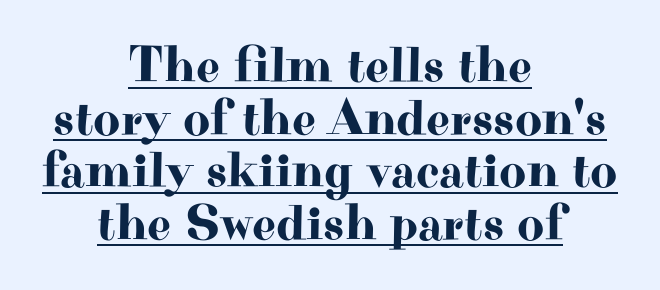
The image shows 52 px wide serif type, upright; set centered, tight line spacing (1.01x), normal letter spacing, underlined; high stroke contrast and a small x-height.
